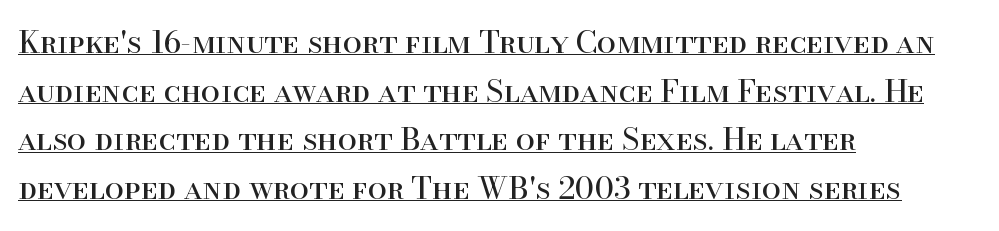
Character widths vary here, with narrow letters taking less room than wide ones. The type is set solid horizontally, with unmodified tracking. No extra ink here — the face is not bold. A typographer would call this underscored text. Vertical spacing — default. The lines in this sample share a left origin and differ only in where they stop.
